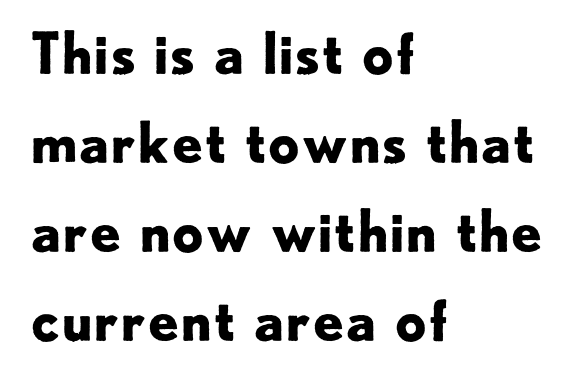
The image shows 56 px bold sans-serif type, upright; set left-aligned, normal line spacing (1.59x), normal letter spacing, not underlined; low stroke contrast and a small x-height.
